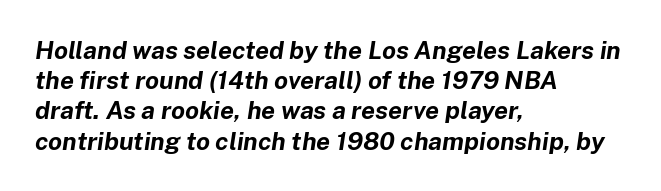
The image shows 25 px bold type, italic (leaning right); set left-aligned, line spacing 1.21x, normal letter spacing, not underlined.
